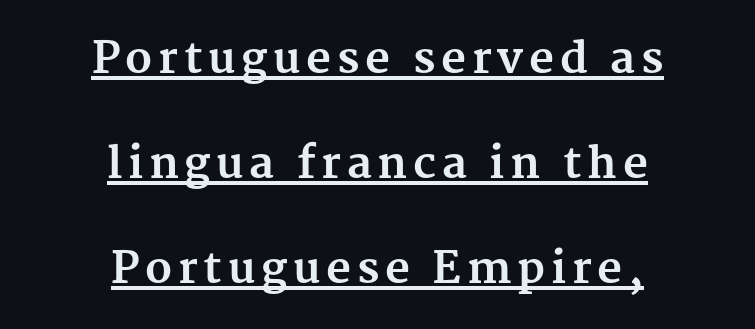
Q: Is the text bold? A: Yes.
Q: Is the text italic (slanted)? A: No, it is upright.
Q: Is the typeface a serif or a sans-serif typeface? A: Serif.
Q: Is the text underlined? A: Yes.
Q: How is the paragraph aligned? A: Centered.
Q: Is the spacing between lines tight, normal or loose? A: Loose.
Q: Width (condensed, normal, or wide)? A: Normal.
Q: Stroke contrast? A: Medium.
Q: x-height? A: Medium.
Q: Monospaced? A: No.
